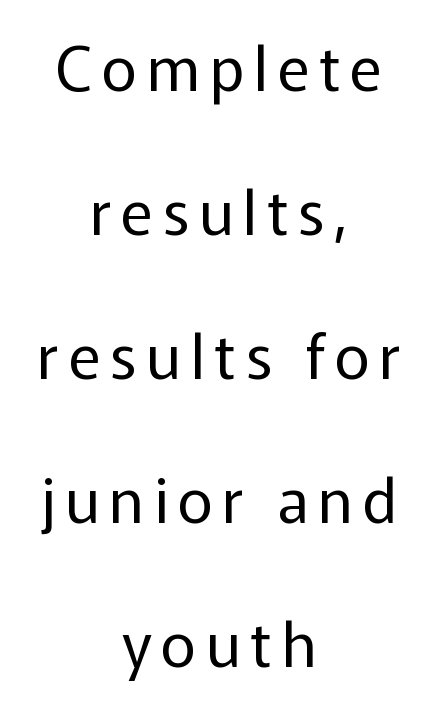
Q: Is the text bold? A: No.
Q: Is the text italic (slanted)? A: No, it is upright.
Q: Is the typeface a serif or a sans-serif typeface? A: Sans-serif.
Q: Is the text underlined? A: No.
Q: How is the paragraph aligned? A: Centered.
Q: Is the spacing between lines tight, normal or loose? A: Loose.
Q: Width (condensed, normal, or wide)? A: Normal.
Q: Stroke contrast? A: Low.
Q: x-height? A: Medium.
Q: Monospaced? A: No.
